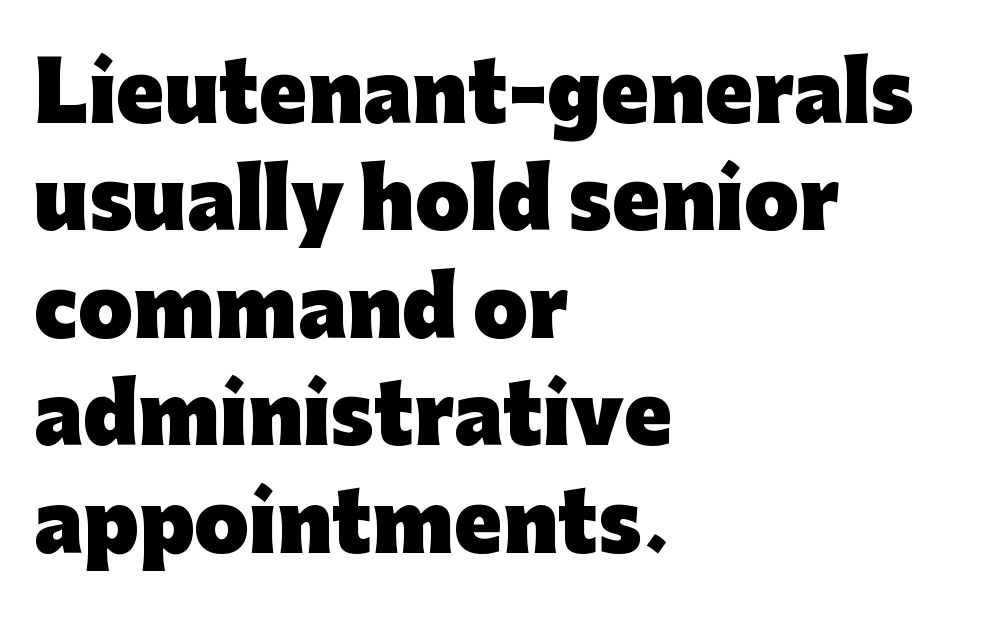
Q: Is the text bold? A: Yes.
Q: Is the text italic (slanted)? A: No, it is upright.
Q: Is the typeface a serif or a sans-serif typeface? A: Sans-serif.
Q: Is the text underlined? A: No.
Q: How is the paragraph aligned? A: Left-aligned.
Q: Is the spacing between letters normal or unusually wide? A: Normal.
Q: Is the spacing between lines tight, normal or loose? A: Normal.
Q: Width (condensed, normal, or wide)? A: Normal.
Q: Stroke contrast? A: Low.
Q: x-height? A: Medium.
Q: Monospaced? A: No.
